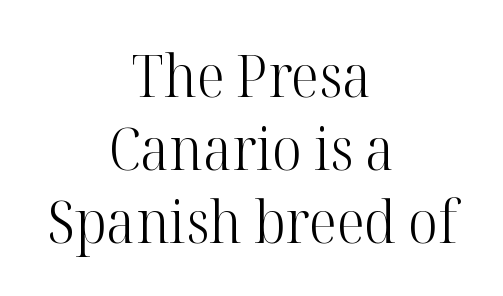
Is this a fixed-width face? No — the glyphs have proportional, varying widths. Each new line begins a customary step beneath the previous one. Neither beginnings nor endings align; midpoints do. The letters sit at their default tracking, neither squeezed nor spread. Serifs: yes, visible at the terminals of the letterforms.
